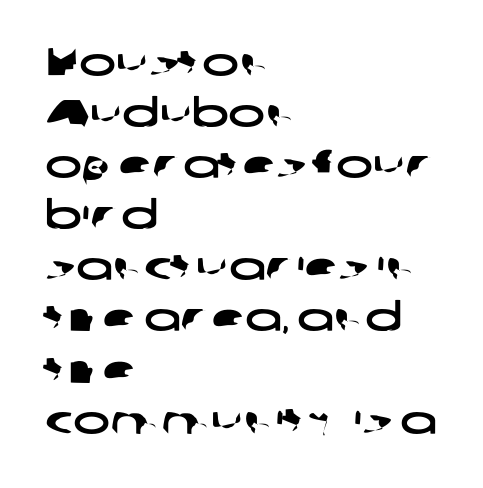
A student would call this left alignment; a typographer would say flush left, rag right. You could not count columns in this text — the font is proportionally spaced. A typesetter would label this face a sans. Honestly, there is no underline to notice here at all. The designer left line spacing at the default.
